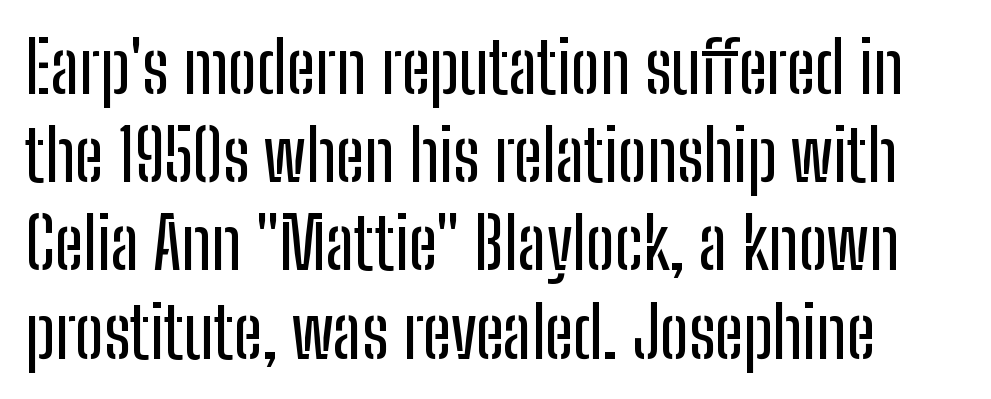
Q: Is the text italic (slanted)? A: No, it is upright.
Q: Is the typeface a serif or a sans-serif typeface? A: Sans-serif.
Q: Is the text underlined? A: No.
Q: Is the spacing between letters normal or unusually wide? A: Normal.
Q: Is the spacing between lines tight, normal or loose? A: Normal.
Q: Width (condensed, normal, or wide)? A: Condensed.
Q: Stroke contrast? A: Low.
Q: x-height? A: Medium.
Q: Monospaced? A: No.
